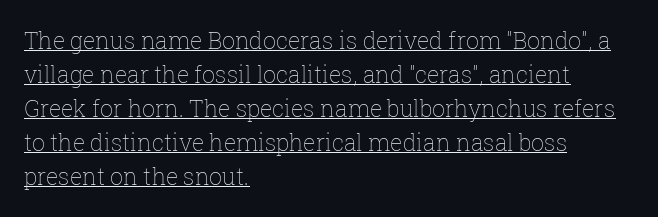
{"italic": "no", "bold": "no", "underline": "yes", "align": "left", "line_spacing": "normal", "line_spacing_ratio": 1.48, "letter_spacing": "normal", "letter_spacing_em": 0.0, "glyph_px": 23}
